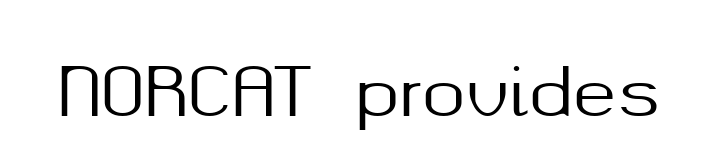
Typographically, this falls in the sans-serif category. This rendering features lettering with no underline. Here the glyphs are tracked normally, forming tight word shapes. This sample has the flowing, uneven cadence of proportional lettering.
